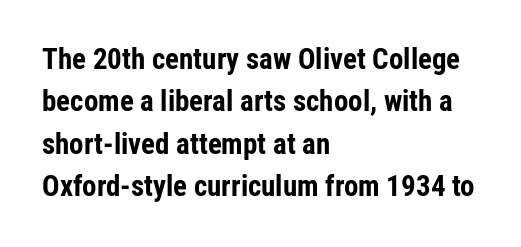
{"serif": "no", "italic": "no", "bold": "yes", "weight": "bold", "width": "condensed", "stroke_contrast": "low", "x_height": "medium", "monospaced": "no", "underline": "no", "align": "left", "line_spacing": "normal", "line_spacing_ratio": 1.46, "letter_spacing": "normal", "letter_spacing_em": 0.0, "glyph_px": 29}
